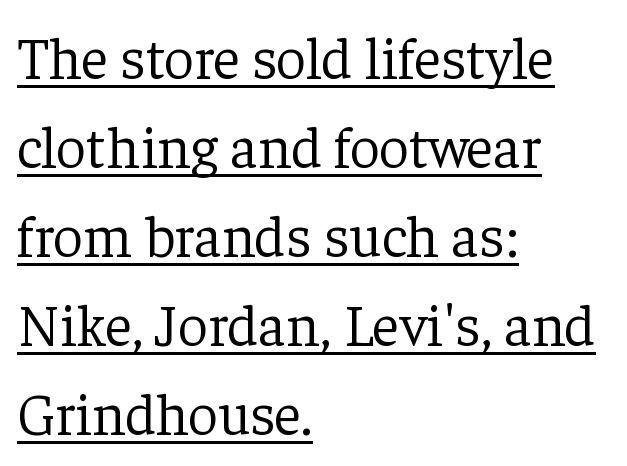
These lines are rendered in a variable-pitch font. Letterform terminals end in serifs throughout the passage. Horizontally, the lines are justified to the leading edge only. The letters sit at their default tracking, neither squeezed nor spread. Weight: in the light-to-regular range. Line spacing here is normal.
